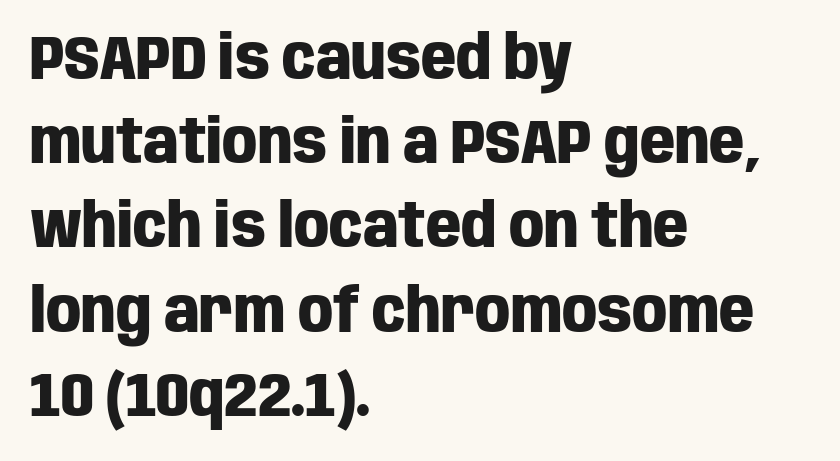
Q: Is the text bold? A: Yes.
Q: Is the text italic (slanted)? A: No, it is upright.
Q: Is the typeface a serif or a sans-serif typeface? A: Sans-serif.
Q: Is the text underlined? A: No.
Q: How is the paragraph aligned? A: Left-aligned.
Q: Is the spacing between letters normal or unusually wide? A: Normal.
Q: Is the spacing between lines tight, normal or loose? A: Normal.
Q: Width (condensed, normal, or wide)? A: Condensed.
Q: Stroke contrast? A: Low.
Q: x-height? A: Large.
Q: Monospaced? A: No.
